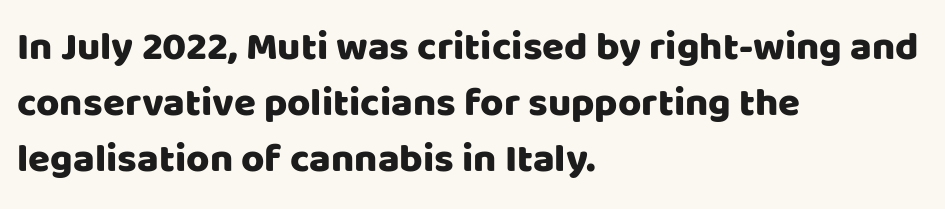
{"serif": "no", "italic": "no", "width": "normal", "stroke_contrast": "low", "x_height": "large", "monospaced": "no", "underline": "no", "align": "left", "line_spacing": "normal", "line_spacing_ratio": 1.4, "letter_spacing": "normal", "letter_spacing_em": 0.0, "glyph_px": 40}
